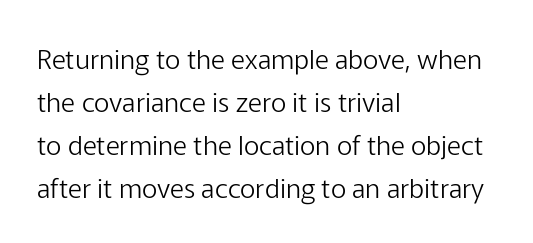
Q: Is the text bold? A: No.
Q: Is the text italic (slanted)? A: No, it is upright.
Q: Is the text underlined? A: No.
Q: How is the paragraph aligned? A: Left-aligned.
Q: Is the spacing between letters normal or unusually wide? A: Normal.
Q: Is the spacing between lines tight, normal or loose? A: Normal.
